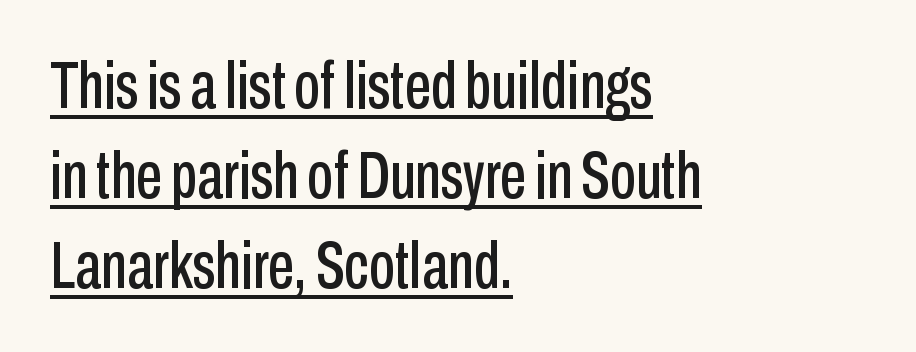
The letters carry no serifs — their stems end cleanly without finishing strokes. Between one letter and the next there's only the usual sliver of space. Think of a printed novel: that variable character pitch is what you see here. Layout note: lines flush left.
